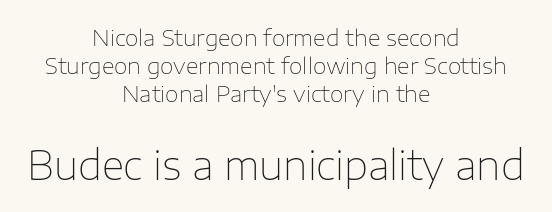
{"serif": "no", "italic": "no", "bold": "no", "weight": "thin", "width": "normal", "stroke_contrast": "low", "x_height": "medium", "monospaced": "no", "underline": "no", "align": "center", "line_spacing": "normal", "line_spacing_ratio": 1.28, "letter_spacing": "normal", "letter_spacing_em": 0.0, "larger_block": "second", "size_ratio": 1.77, "glyph_px": 39}
